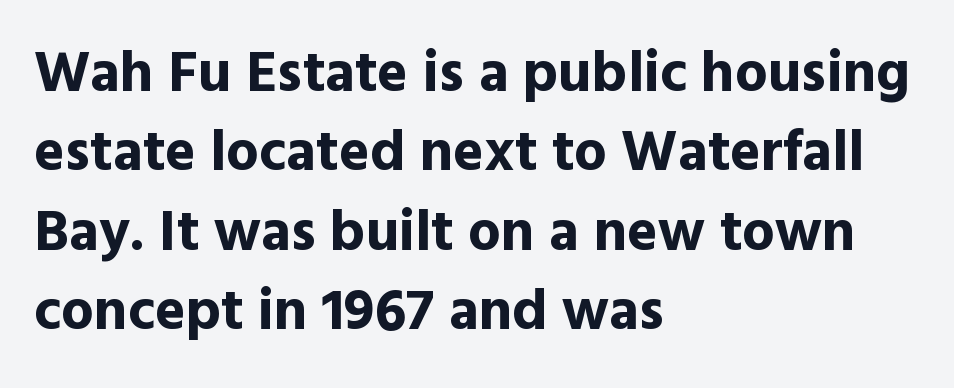
{"serif": "no", "italic": "no", "bold": "yes", "weight": "bold", "width": "normal", "x_height": "medium", "monospaced": "no", "underline": "no", "align": "left", "line_spacing": "normal", "line_spacing_ratio": 1.37, "letter_spacing": "normal", "letter_spacing_em": 0.0, "glyph_px": 58}
